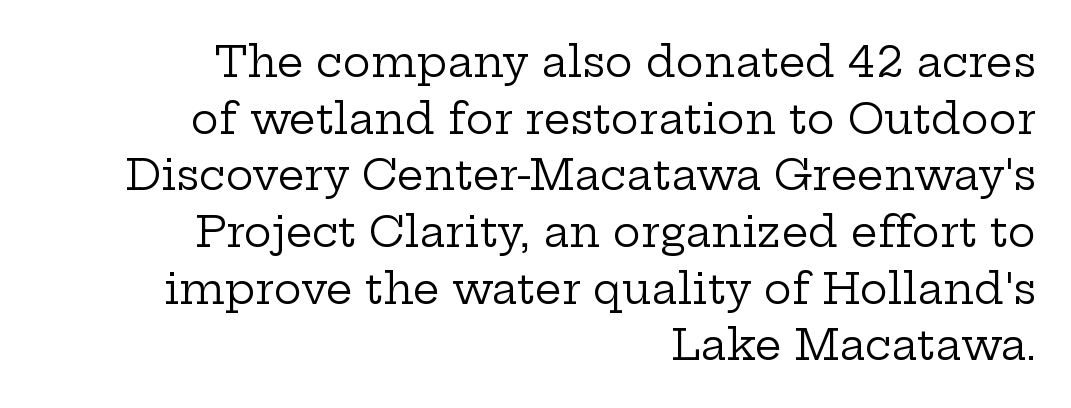
The typeface chosen for these lines features serifs. The passage shown stacks its lines at a standard gap. The letters look calm and open, with moderate or lighter stems. The rag falls on the left side of this text block.
